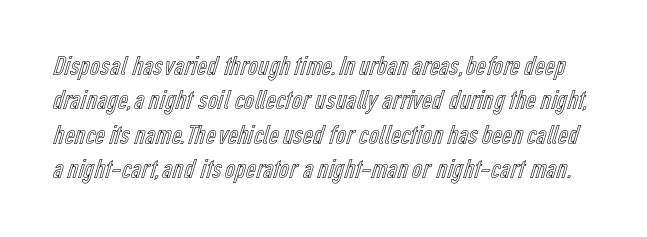
{"width": "condensed", "x_height": "medium", "monospaced": "no", "underline": "no", "line_spacing_ratio": 1.23, "letter_spacing": "normal", "letter_spacing_em": 0.0, "glyph_px": 28}
